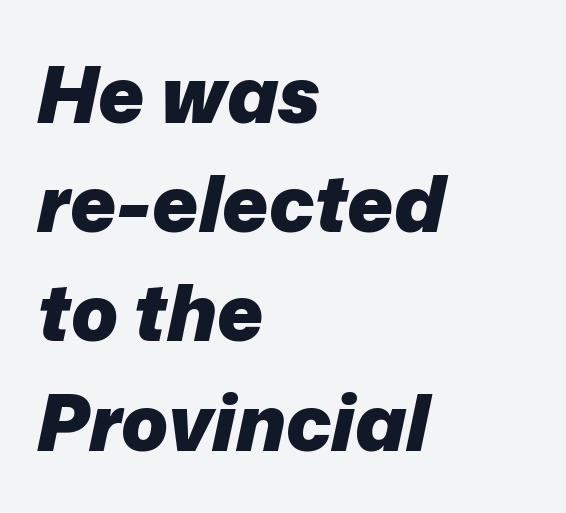
The image shows 78 px heavy type, italic (leaning right); set left-aligned, normal line spacing (1.4x), normal letter spacing, not underlined; low stroke contrast and a medium x-height.
